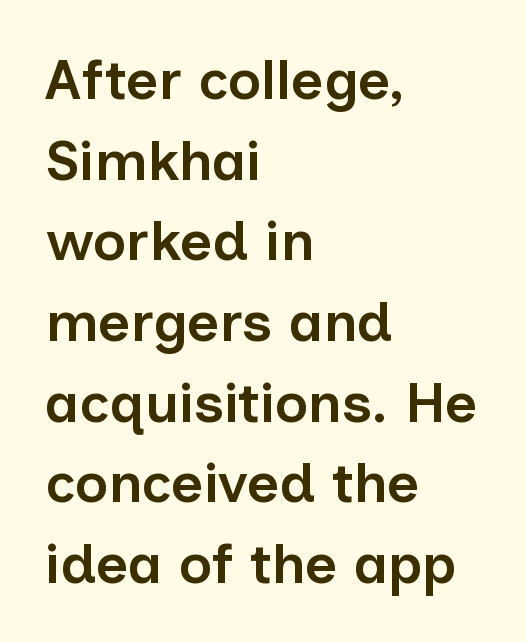
Q: Is the text bold? A: Semi-bold.
Q: Is the text italic (slanted)? A: No, it is upright.
Q: Is the typeface a serif or a sans-serif typeface? A: Sans-serif.
Q: Is the text underlined? A: No.
Q: How is the paragraph aligned? A: Left-aligned.
Q: Is the spacing between letters normal or unusually wide? A: Normal.
Q: Is the spacing between lines tight, normal or loose? A: Normal.
Q: Width (condensed, normal, or wide)? A: Normal.
Q: Stroke contrast? A: Low.
Q: x-height? A: Medium.
Q: Monospaced? A: No.
